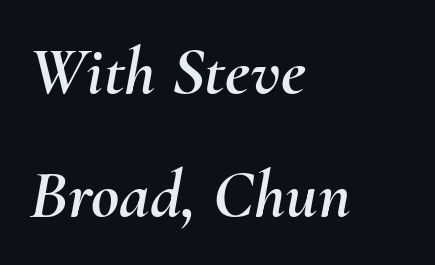
Designer's note — italics engaged. The face used here is proportionally spaced, like ordinary book or web type. Horizontal alignment here is leftward, the default for most running prose. Clear beneath every line of the passage. Nothing unusual about the tracking: characters are spaced as the font intends.
